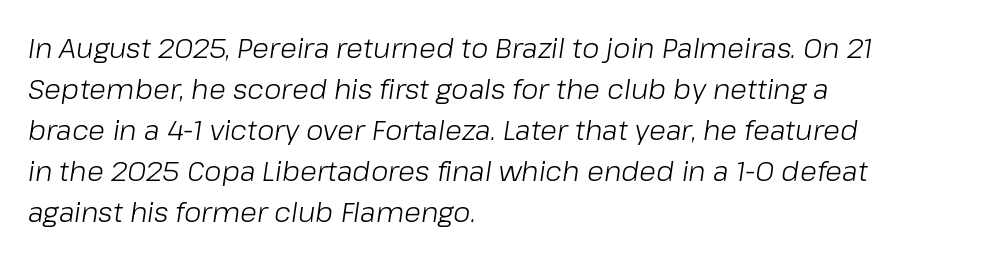
Looks like regular typesetting: each glyph gets only the width it needs. The leading is moderate, giving the passage an even texture. These lines were composed using italics. Stems and bowls with no extra thickness — not bold.
